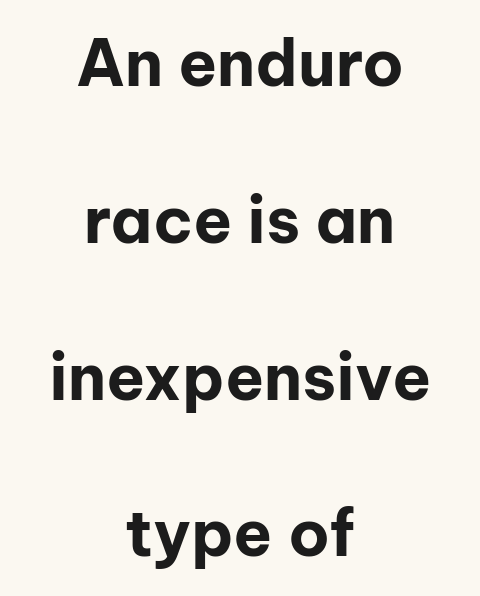
{"serif": "no", "italic": "no", "bold": "yes", "weight": "bold", "width": "normal", "stroke_contrast": "low", "x_height": "medium", "monospaced": "no", "underline": "no", "align": "center", "line_spacing": "loose", "line_spacing_ratio": 2.45, "letter_spacing": "normal", "letter_spacing_em": 0.0, "glyph_px": 64}
